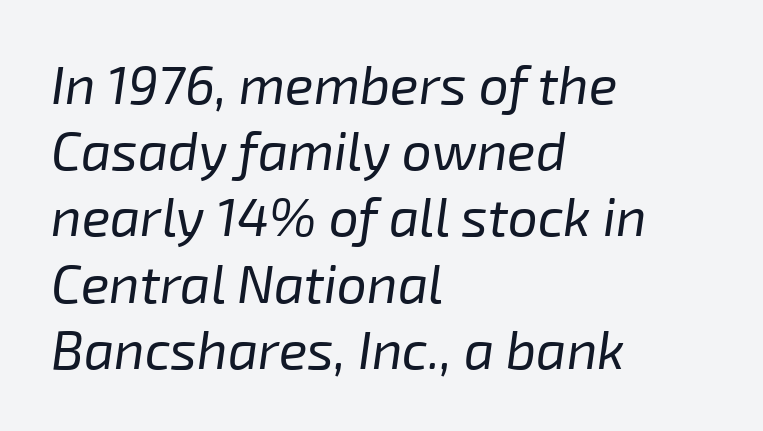
Q: Is the text bold? A: No.
Q: Is the text italic (slanted)? A: Yes, it leans right by about 8 degrees.
Q: Is the text underlined? A: No.
Q: How is the paragraph aligned? A: Left-aligned.
Q: Is the spacing between letters normal or unusually wide? A: Normal.
Q: Is the spacing between lines tight, normal or loose? A: Normal.
Q: Width (condensed, normal, or wide)? A: Normal.
Q: Stroke contrast? A: Low.
Q: x-height? A: Medium.
Q: Monospaced? A: No.
